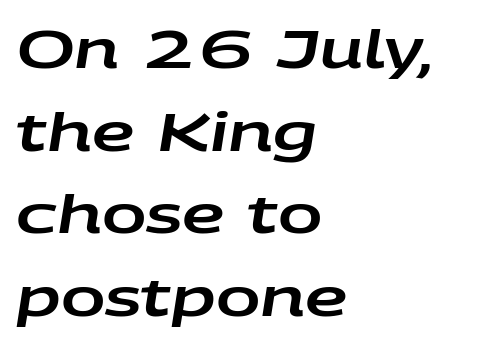
{"italic": "yes", "lean": "right", "slant_degrees": 9, "width": "wide", "stroke_contrast": "low", "x_height": "large", "monospaced": "no", "underline": "no", "align": "left", "line_spacing": "normal", "line_spacing_ratio": 1.56, "letter_spacing": "normal", "letter_spacing_em": 0.0, "glyph_px": 53}
